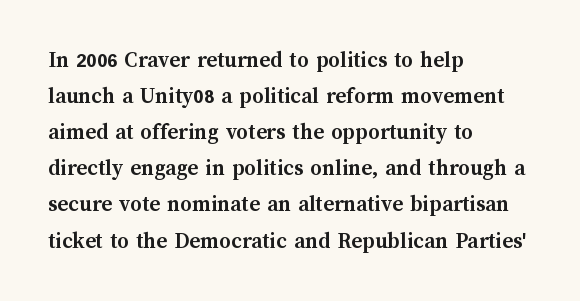
Notice how descenders clear the ascenders below comfortably — that's standard leading. The sample has been set heavy, in full bold. Italic? Not at all — the glyphs are vertical. A bare baseline throughout the passage. The rag falls on the right side of this text block. Inter-character spacing is left at the font's built-in metrics.
